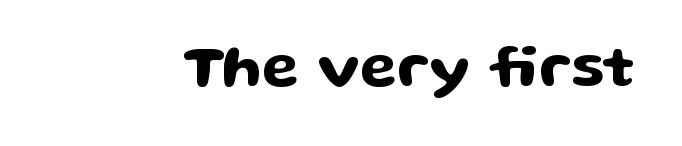
{"serif": "no", "italic": "no", "width": "wide", "stroke_contrast": "low", "x_height": "medium", "monospaced": "no", "underline": "no", "letter_spacing": "normal", "letter_spacing_em": 0.0, "glyph_px": 60}
